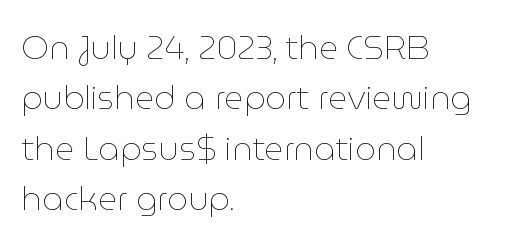
Inter-character spacing is left at the font's built-in metrics. Anything drawn beneath the words? Only blank space. Where is the straight margin? On the left. Normally led — the rows are evenly, conventionally spaced. Is this a heavy cut? Hardly; it is regular or lighter. The specimen reads as upright at a glance.
